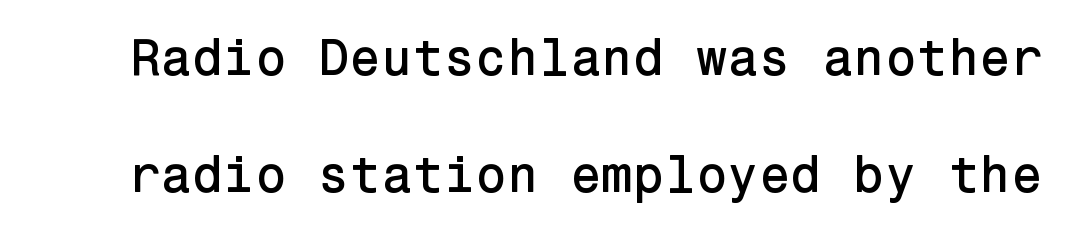
The designer dialed line spacing up above the default. Is this a sans? Yes — the strokes have no serifs. The lettering holds an erect, upright posture throughout. The face used here is rendered with its standard letterfit. Only glyphs here, with clear space below each row.
